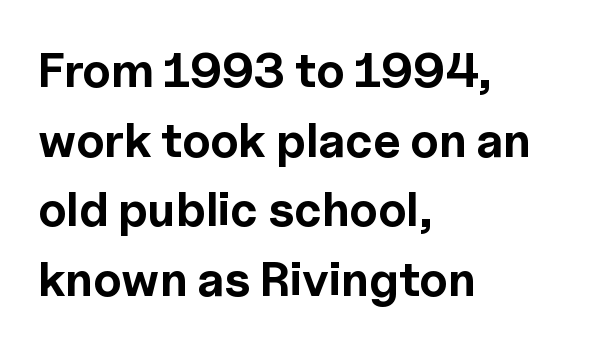
The image shows 48 px bold sans-serif type, upright; set left-aligned, normal line spacing (1.45x), normal letter spacing, not underlined; a medium x-height.
